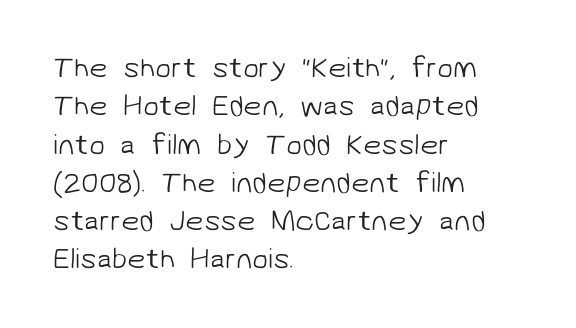
The image shows 29 px light sans-serif type; set left-aligned, normal line spacing (1.32x), normal letter spacing, not underlined; low stroke contrast and a medium x-height.
